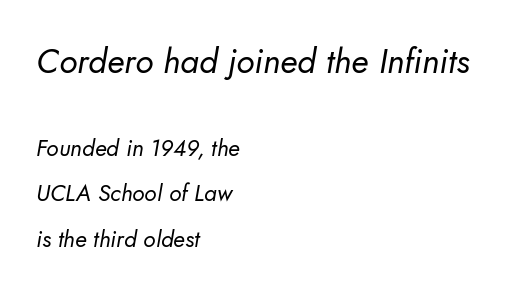
Q: Is the text bold? A: No.
Q: Is the typeface a serif or a sans-serif typeface? A: Sans-serif.
Q: Is the text underlined? A: No.
Q: How is the paragraph aligned? A: Left-aligned.
Q: Is the spacing between letters normal or unusually wide? A: Normal.
Q: Is the spacing between lines tight, normal or loose? A: Loose.
Q: Which block of text is set in a larger size, the first (top) or the second (bottom)? A: The first (top) one.
Q: Width (condensed, normal, or wide)? A: Normal.
Q: Stroke contrast? A: Low.
Q: x-height? A: Small.
Q: Monospaced? A: No.
